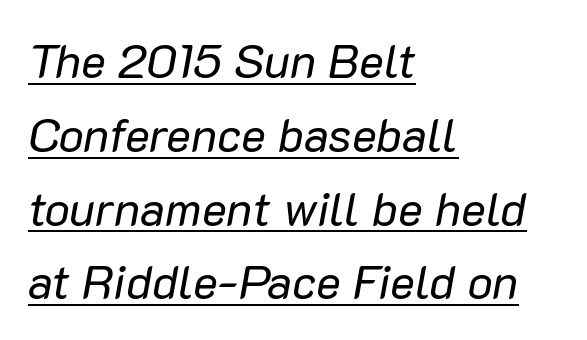
Q: Is the text bold? A: No.
Q: Is the text italic (slanted)? A: Yes, it leans right by about 10 degrees.
Q: Is the text underlined? A: Yes.
Q: How is the paragraph aligned? A: Left-aligned.
Q: Is the spacing between letters normal or unusually wide? A: Normal.
Q: Is the spacing between lines tight, normal or loose? A: Normal.
Q: Width (condensed, normal, or wide)? A: Normal.
Q: Stroke contrast? A: Low.
Q: x-height? A: Medium.
Q: Monospaced? A: No.
